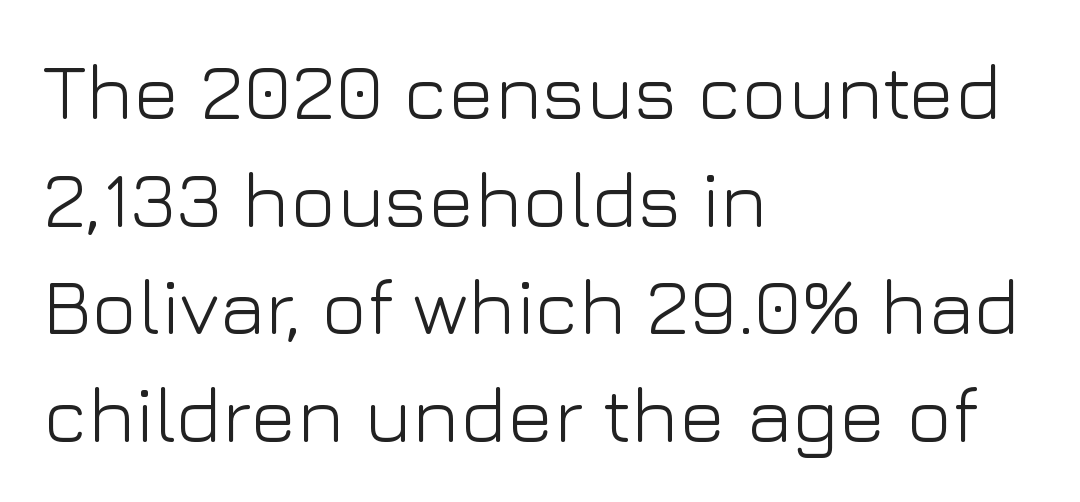
Q: Is the text bold? A: No.
Q: Is the text italic (slanted)? A: No, it is upright.
Q: Is the typeface a serif or a sans-serif typeface? A: Sans-serif.
Q: Is the text underlined? A: No.
Q: How is the paragraph aligned? A: Left-aligned.
Q: Is the spacing between letters normal or unusually wide? A: Normal.
Q: Is the spacing between lines tight, normal or loose? A: Normal.
Q: Width (condensed, normal, or wide)? A: Normal.
Q: Stroke contrast? A: Low.
Q: x-height? A: Medium.
Q: Monospaced? A: No.
